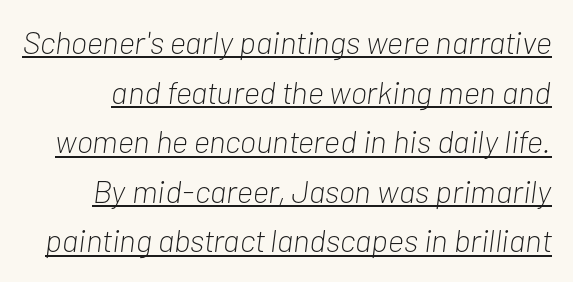
Emphasis-style slanted type is in use. The tracking reads as untouched default to a designer's eye. The specimen includes a rule beneath the text block's lines. The passage shown is not bold in any degree. Does the leading feel generous? No, just average. This sample has the flowing, uneven cadence of proportional lettering.
